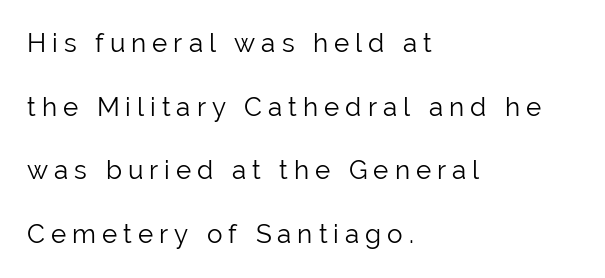
Vertical spacing — loose. Typeset ragged right — the left edge is the straight one. These lines have a slow, spaced-out rhythm from letter to letter. The face looks like a standard text weight, possibly lighter. The string is rendered with underlining switched off.
